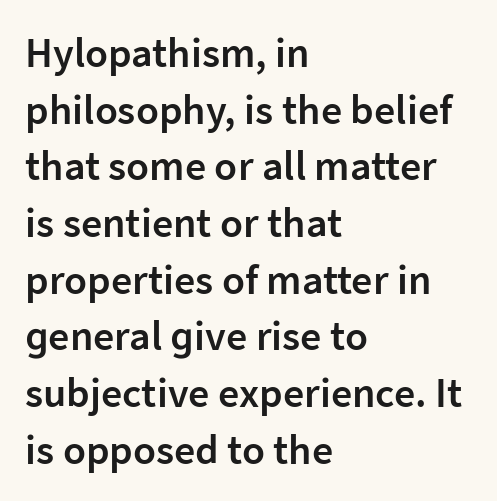
{"serif": "no", "italic": "no", "bold": "semi", "weight": "semibold", "width": "normal", "stroke_contrast": "low", "x_height": "medium", "monospaced": "no", "underline": "no", "align": "left", "line_spacing": "normal", "line_spacing_ratio": 1.35, "letter_spacing": "normal", "letter_spacing_em": 0.0, "glyph_px": 42}
